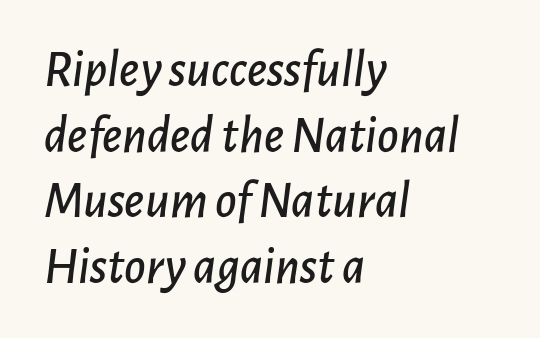
Q: Is the text italic (slanted)? A: Yes, it leans right by about 7 degrees.
Q: Is the text underlined? A: No.
Q: How is the paragraph aligned? A: Left-aligned.
Q: Is the spacing between letters normal or unusually wide? A: Normal.
Q: Is the spacing between lines tight, normal or loose? A: Normal.
Q: Width (condensed, normal, or wide)? A: Normal.
Q: Stroke contrast? A: Low.
Q: x-height? A: Medium.
Q: Monospaced? A: No.
